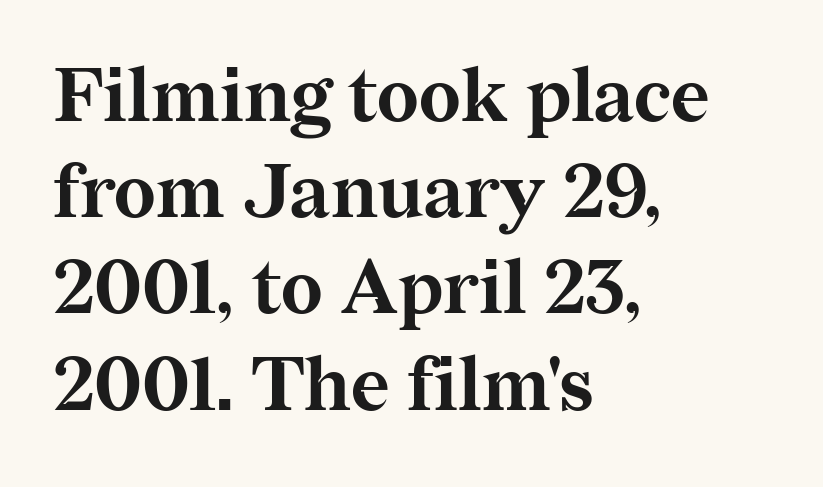
{"serif": "yes", "italic": "no", "bold": "yes", "weight": "bold", "width": "normal", "stroke_contrast": "medium", "x_height": "medium", "monospaced": "no", "underline": "no", "align": "left", "line_spacing": "normal", "line_spacing_ratio": 1.3, "letter_spacing": "normal", "letter_spacing_em": 0.0, "glyph_px": 74}
